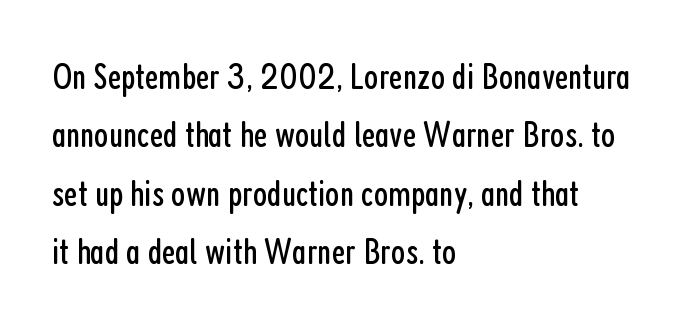
Each word holds together tightly as a unit, with standard inter-letter gaps. Bare-footed words on every line. Posture: vertical. Varying glyph widths throughout — classic text-font behaviour. Regarding serifs, this sample does without them. All the whitespace from short lines collects on the right.
